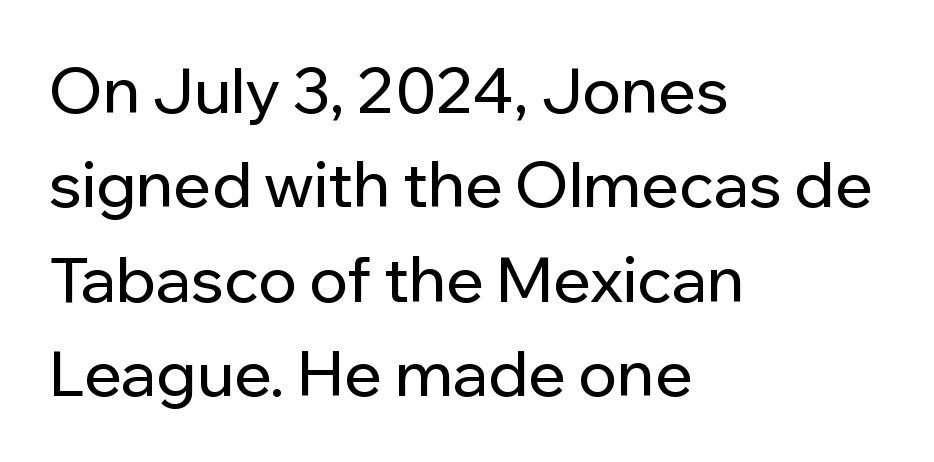
{"serif": "no", "italic": "no", "width": "normal", "stroke_contrast": "low", "x_height": "medium", "monospaced": "no", "underline": "no", "align": "left", "line_spacing": "normal", "line_spacing_ratio": 1.5, "letter_spacing": "normal", "letter_spacing_em": 0.0, "glyph_px": 63}
